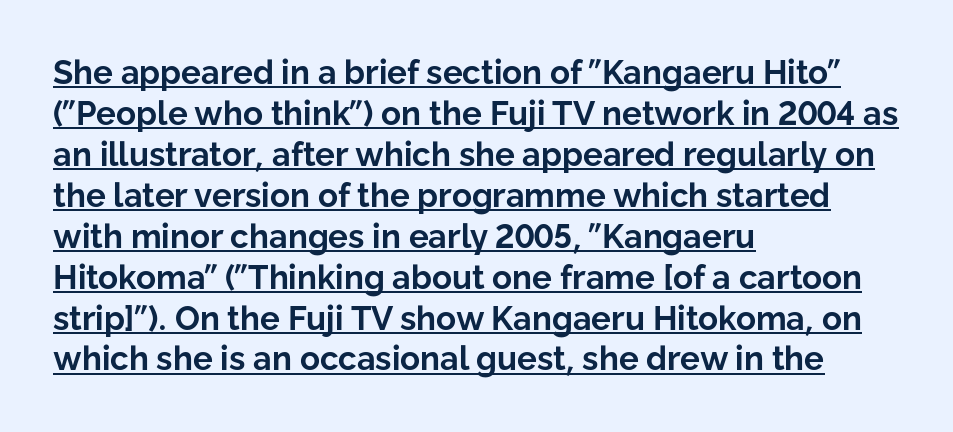
The image shows 33 px bold sans-serif type, upright; set left-aligned, line spacing 1.24x, normal letter spacing, underlined; low stroke contrast and a medium x-height.
